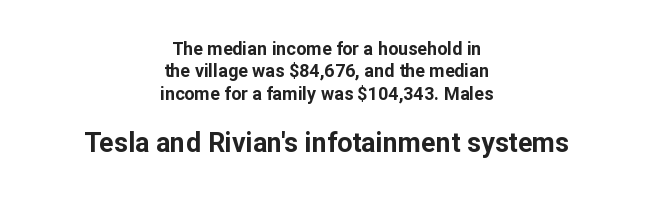
The image shows 27 px bold type, upright; set centered, normal line spacing (1.25x), normal letter spacing, not underlined; the second (bottom) block is 1.5x larger.
